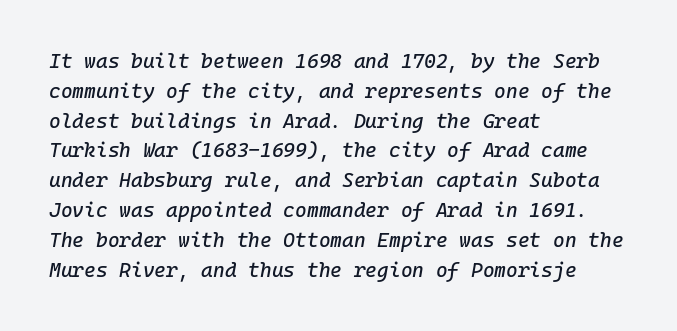
Q: Is the text italic (slanted)? A: Yes, it leans right by about 10 degrees.
Q: Is the text underlined? A: No.
Q: How is the paragraph aligned? A: Left-aligned.
Q: Is the spacing between letters normal or unusually wide? A: Normal.
Q: Is the spacing between lines tight, normal or loose? A: Normal.
